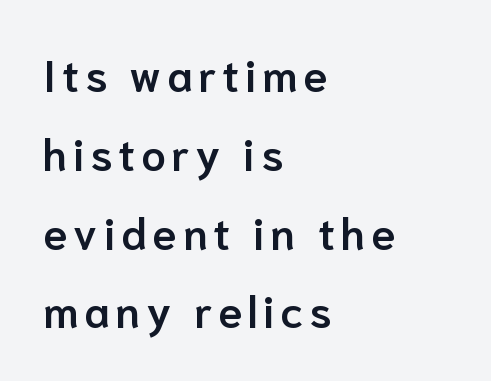
The image shows 44 px semibold sans-serif type, upright; set left-aligned, line spacing 1.79x, not underlined; low stroke contrast and a medium x-height.
